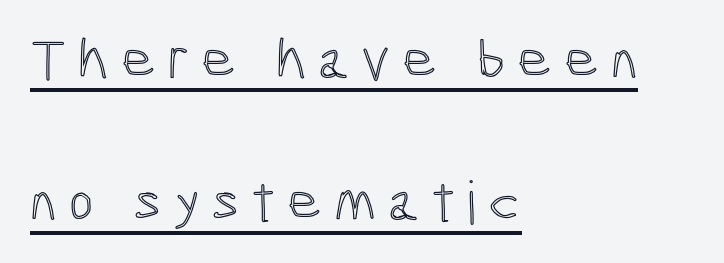
Spacing between characters has been opened up far beyond the box default. The letters stand straight up with perfectly vertical stems. In designer terms, the underline attribute is active on this setting. You could not count columns in this text — the font is proportionally spaced. A classic flush-left, rag-right setting is used for this passage.
